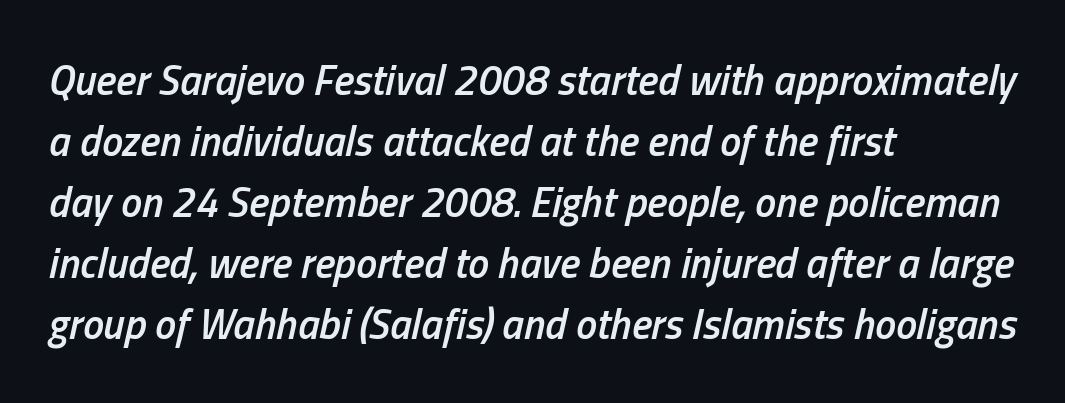
The image shows 42 px semibold, condensed type, italic (leaning right); set left-aligned, normal line spacing (1.45x), normal letter spacing, not underlined; low stroke contrast and a medium x-height.
